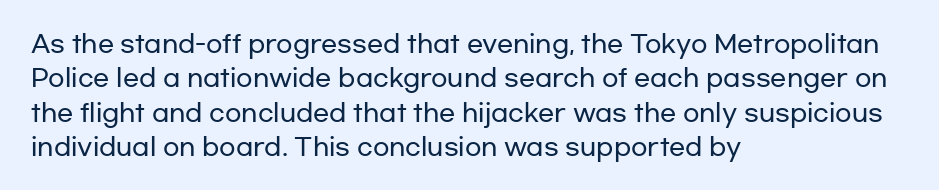
{"italic": "no", "underline": "no", "align": "left", "line_spacing": "normal", "line_spacing_ratio": 1.43, "letter_spacing": "normal", "letter_spacing_em": 0.0, "glyph_px": 24}
